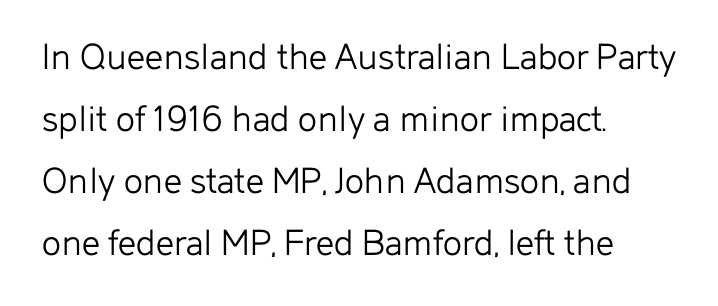
Q: Is the text bold? A: No.
Q: Is the text italic (slanted)? A: No, it is upright.
Q: Is the typeface a serif or a sans-serif typeface? A: Sans-serif.
Q: Is the text underlined? A: No.
Q: How is the paragraph aligned? A: Left-aligned.
Q: Is the spacing between letters normal or unusually wide? A: Normal.
Q: Is the spacing between lines tight, normal or loose? A: Normal.
Q: Width (condensed, normal, or wide)? A: Normal.
Q: Stroke contrast? A: Low.
Q: x-height? A: Medium.
Q: Monospaced? A: No.
